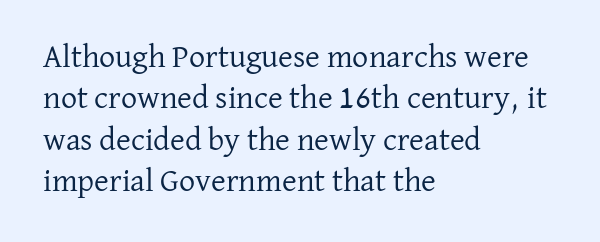
{"serif": "yes", "italic": "no", "bold": "no", "weight": "regular", "width": "normal", "stroke_contrast": "low", "x_height": "medium", "monospaced": "no", "underline": "no", "align": "left", "line_spacing": "normal", "line_spacing_ratio": 1.29, "letter_spacing": "normal", "letter_spacing_em": 0.0, "glyph_px": 32}
